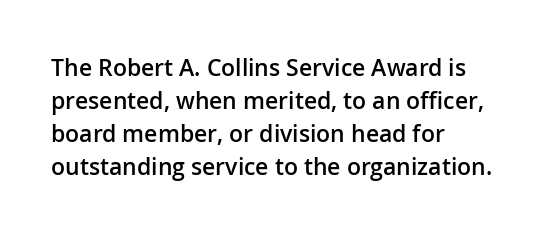
Default kerning and tracking; the words read as compact shapes. Quick note: interline space is typical. This rendering features lettering with no underline. Left-aligned paragraph, ragged on the right. The strokes are fattened partway — semibold, not bold. Italic: no, the glyphs are upright roman.
